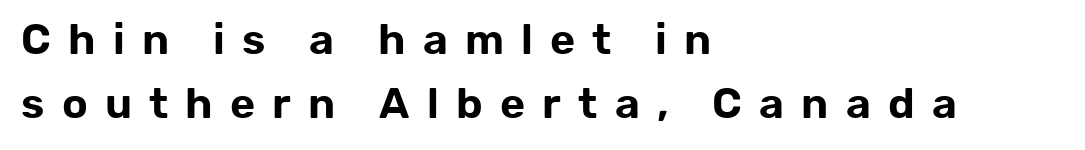
{"serif": "no", "italic": "no", "width": "normal", "stroke_contrast": "low", "x_height": "medium", "monospaced": "no", "underline": "no", "align": "left", "line_spacing": "normal", "line_spacing_ratio": 1.49, "letter_spacing": "wide", "letter_spacing_em": 0.4, "glyph_px": 43}
